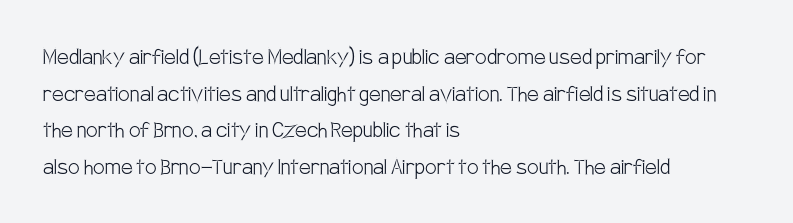
The image shows 26 px text type, upright; set left-aligned, normal line spacing (1.41x), normal letter spacing, not underlined.
